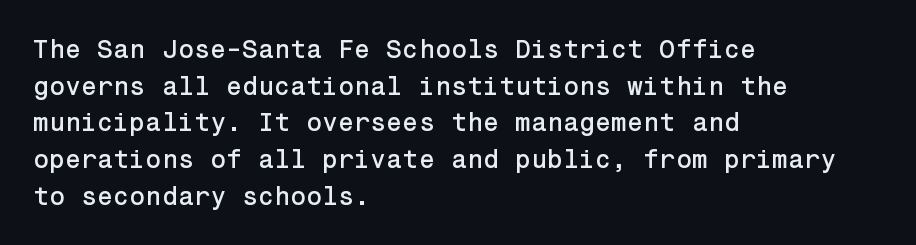
Here the glyphs are tracked normally, forming tight word shapes. Upright lettering throughout. Underline: absent. The lines are quadded left.
